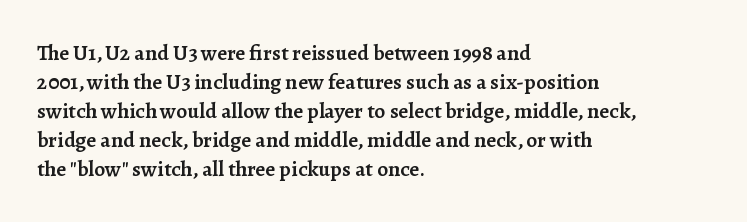
Q: Is the text bold? A: Semi-bold.
Q: Is the text italic (slanted)? A: No, it is upright.
Q: Is the text underlined? A: No.
Q: How is the paragraph aligned? A: Left-aligned.
Q: Is the spacing between letters normal or unusually wide? A: Normal.
Q: Is the spacing between lines tight, normal or loose? A: Normal.
